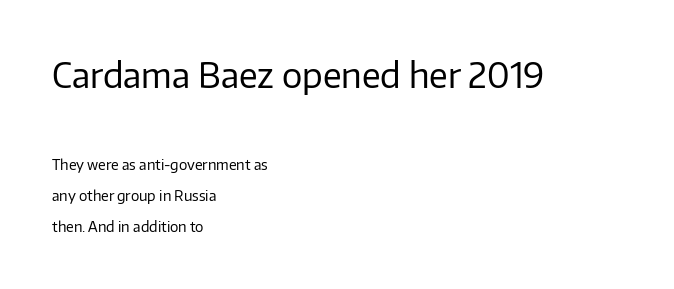
{"serif": "no", "italic": "no", "bold": "no", "weight": "regular", "width": "normal", "stroke_contrast": "low", "x_height": "medium", "monospaced": "no", "underline": "no", "align": "left", "line_spacing": "loose", "line_spacing_ratio": 2.23, "letter_spacing": "normal", "letter_spacing_em": 0.0, "larger_block": "first", "size_ratio": 2.43, "glyph_px": 34}
